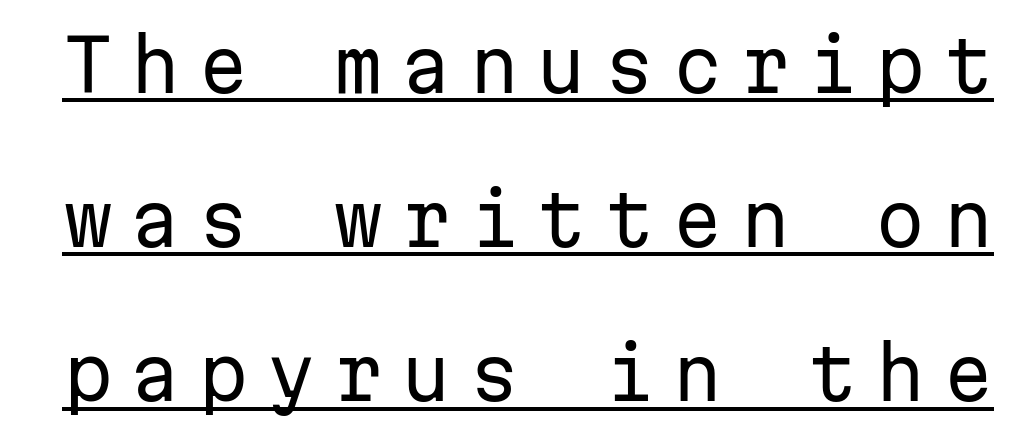
If you measured baseline to baseline, you'd find a long distance. The glyphs in this specimen are sans serif. Do the letters lean? They stand straight. Nothing heavy about these letters — not bold at all. What decoration does the sample have? An underline.
